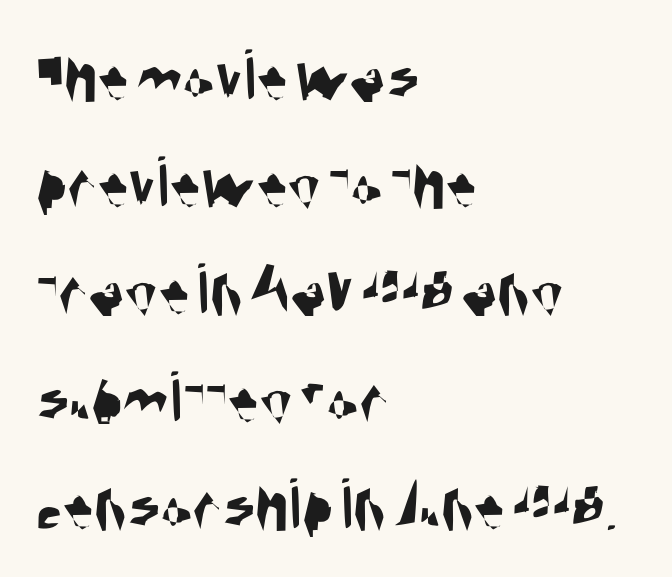
{"serif": "no", "width": "condensed", "stroke_contrast": "medium", "x_height": "large", "monospaced": "no", "underline": "no", "align": "left", "line_spacing": "normal", "line_spacing_ratio": 1.43, "letter_spacing": "normal", "letter_spacing_em": 0.0, "glyph_px": 75}
